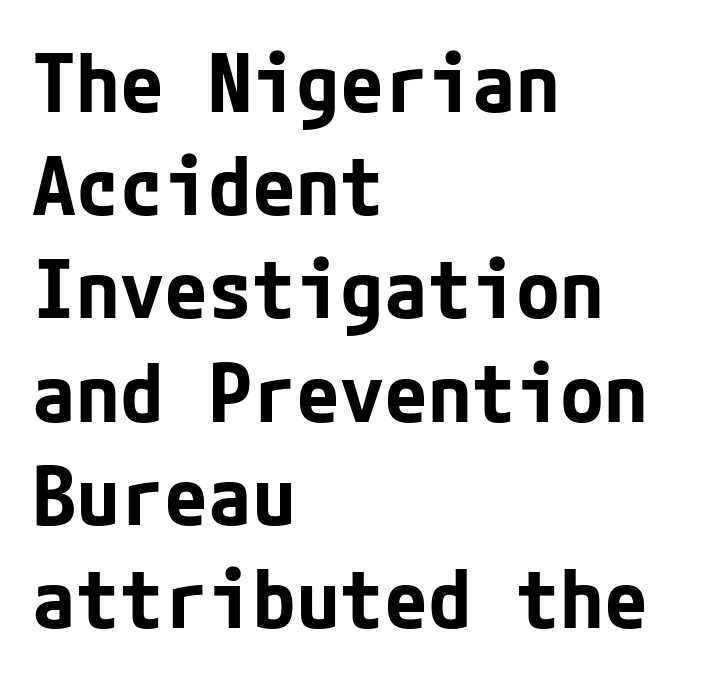
{"serif": "no", "italic": "no", "bold": "yes", "weight": "bold", "width": "normal", "stroke_contrast": "low", "x_height": "medium", "underline": "no", "align": "left", "line_spacing": "normal", "line_spacing_ratio": 1.29, "letter_spacing": "normal", "letter_spacing_em": 0.0, "glyph_px": 80}
